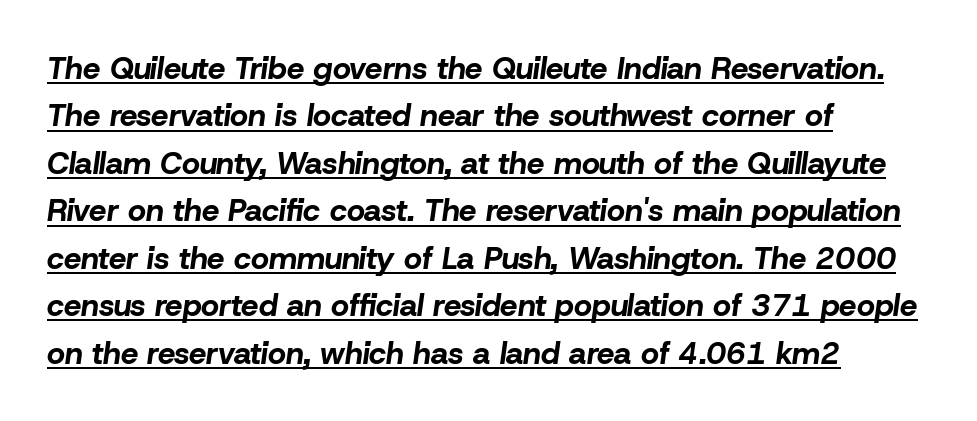
Q: Is the text bold? A: Yes.
Q: Is the text italic (slanted)? A: Yes, it leans right by about 8 degrees.
Q: Is the text underlined? A: Yes.
Q: How is the paragraph aligned? A: Left-aligned.
Q: Is the spacing between letters normal or unusually wide? A: Normal.
Q: Is the spacing between lines tight, normal or loose? A: Normal.
Q: Width (condensed, normal, or wide)? A: Normal.
Q: Stroke contrast? A: Low.
Q: x-height? A: Medium.
Q: Monospaced? A: No.
